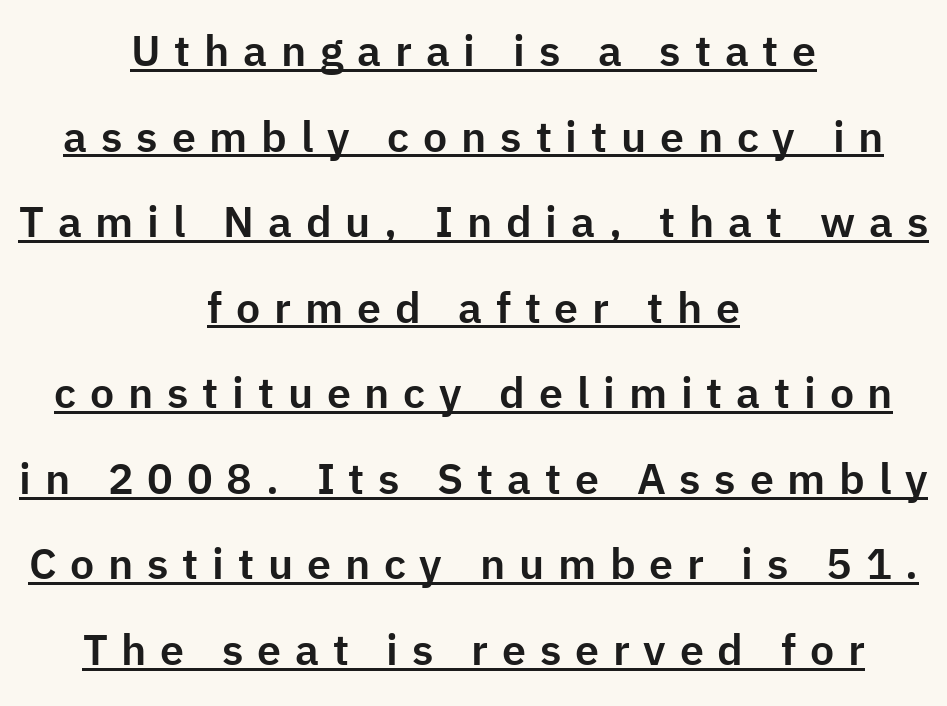
There is plenty of visible air inserted between adjacent glyphs. Leftover space on each line is divided equally before and after the words. Unlike italic type, these characters show no tilt at all. The string is rendered with underlining switched on. No feet cap the strokes, marking this as sans-serif type. Summary of vertical rhythm: relaxed, with wide interline spacing.
